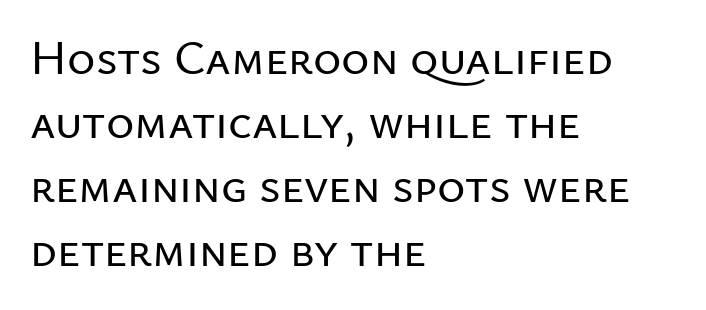
Rows of type keep a routine distance in the vertical direction. Tracking here is standard; glyphs follow each other at the usual distance. The specimen omits any rule beneath the text block's lines. These lines are rendered in a variable-pitch font.
